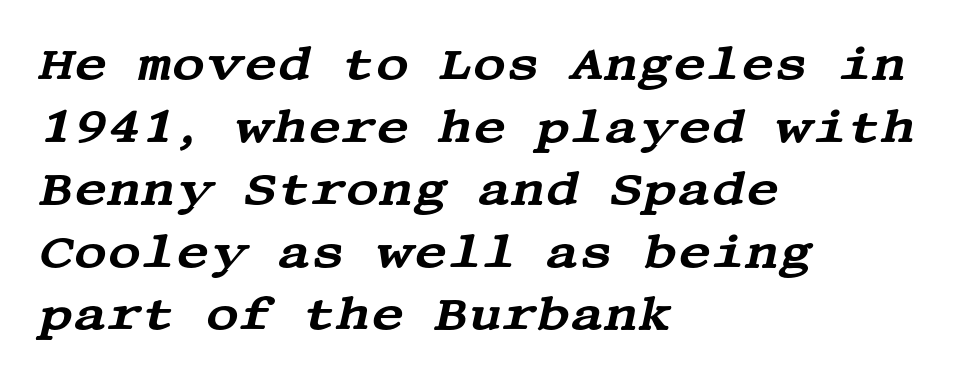
Compared with a centered layout, this one pins lines to the left instead. These lines were composed using italics. Letterform terminals end in serifs throughout the passage. Descender tails drop into unmarked territory.
